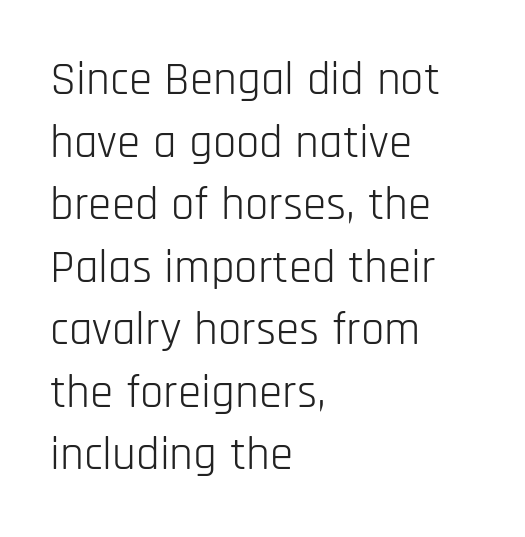
Q: Is the text bold? A: No.
Q: Is the text italic (slanted)? A: No, it is upright.
Q: Is the typeface a serif or a sans-serif typeface? A: Sans-serif.
Q: Is the text underlined? A: No.
Q: How is the paragraph aligned? A: Left-aligned.
Q: Is the spacing between letters normal or unusually wide? A: Normal.
Q: Is the spacing between lines tight, normal or loose? A: Normal.
Q: Width (condensed, normal, or wide)? A: Condensed.
Q: Stroke contrast? A: Low.
Q: x-height? A: Large.
Q: Monospaced? A: No.
